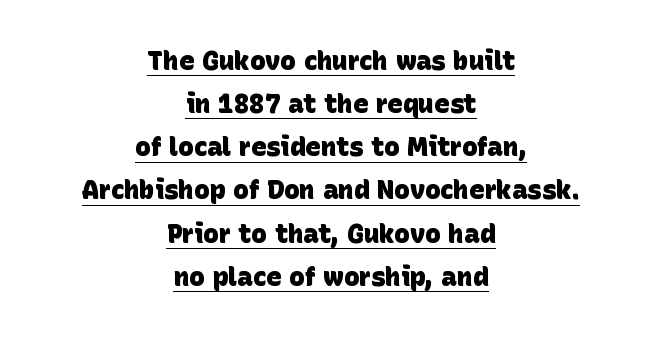
{"bold": "yes", "underline": "yes", "align": "center", "line_spacing": "normal", "line_spacing_ratio": 1.66, "letter_spacing": "normal", "letter_spacing_em": 0.0, "glyph_px": 26}
